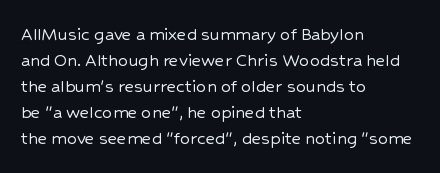
{"italic": "no", "underline": "no", "align": "left", "line_spacing": "normal", "line_spacing_ratio": 1.3, "letter_spacing": "normal", "letter_spacing_em": 0.0, "glyph_px": 20}
